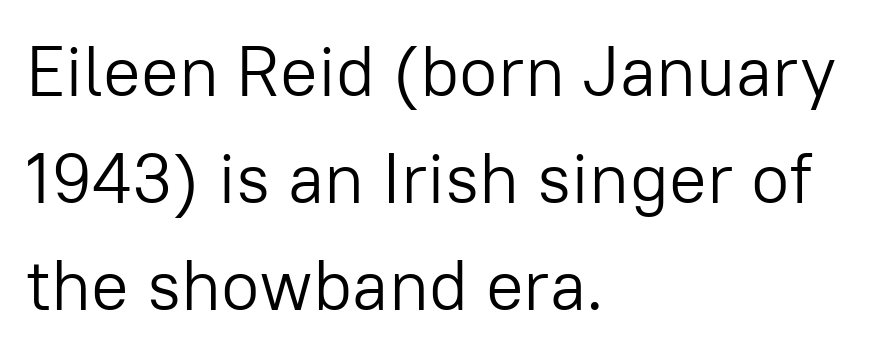
The rag falls on the right side of this text block. Caption: face not bold, strokes unweighted. Descender tails drop into unmarked territory. Notice how descenders clear the ascenders below comfortably — that's standard leading. Each word holds together tightly as a unit, with standard inter-letter gaps. These lines are composed in type without serifs.
